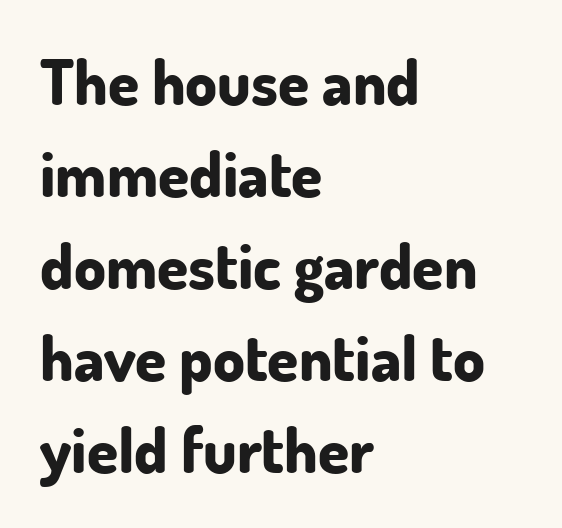
Q: Is the text bold? A: Yes.
Q: Is the text italic (slanted)? A: No, it is upright.
Q: Is the typeface a serif or a sans-serif typeface? A: Sans-serif.
Q: Is the text underlined? A: No.
Q: How is the paragraph aligned? A: Left-aligned.
Q: Is the spacing between letters normal or unusually wide? A: Normal.
Q: Is the spacing between lines tight, normal or loose? A: Normal.
Q: Width (condensed, normal, or wide)? A: Normal.
Q: Stroke contrast? A: Low.
Q: x-height? A: Small.
Q: Monospaced? A: No.
